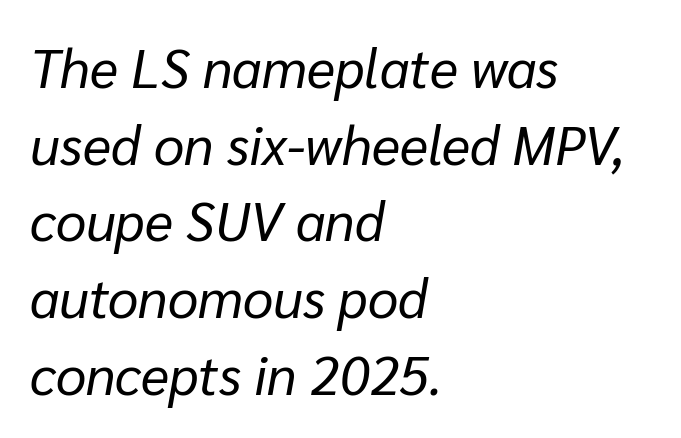
{"italic": "yes", "lean": "right", "slant_degrees": 10, "bold": "no", "weight": "regular", "width": "normal", "stroke_contrast": "low", "x_height": "medium", "monospaced": "no", "underline": "no", "align": "left", "line_spacing": "normal", "line_spacing_ratio": 1.42, "letter_spacing": "normal", "letter_spacing_em": 0.0, "glyph_px": 54}
